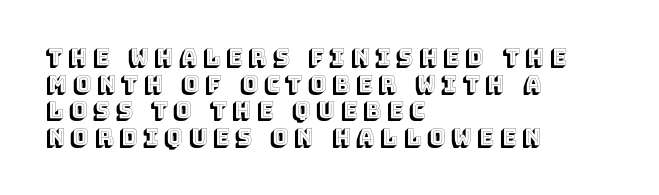
The image shows 22 px text type, upright; set left-aligned, line spacing 1.21x, unusually wide letter spacing (+0.26 em), not underlined.
